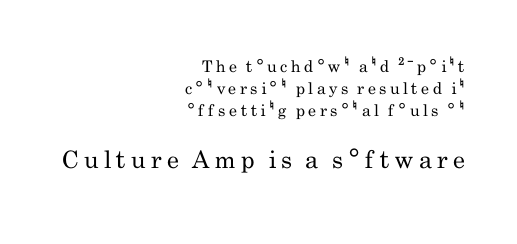
Q: Is the text bold? A: No.
Q: Is the text italic (slanted)? A: No, it is upright.
Q: Is the text underlined? A: No.
Q: How is the paragraph aligned? A: Right-aligned.
Q: Is the spacing between letters normal or unusually wide? A: Unusually wide.
Q: Is the spacing between lines tight, normal or loose? A: Normal.
Q: Which block of text is set in a larger size, the first (top) or the second (bottom)? A: The second (bottom) one.
